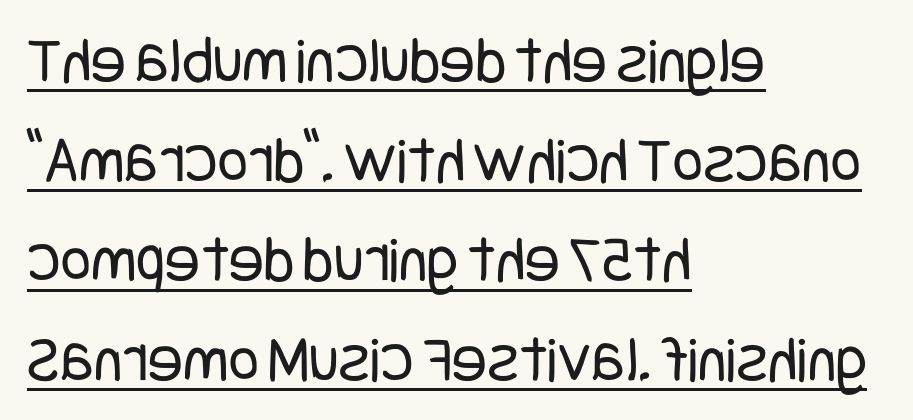
Q: Is the text bold? A: No.
Q: Is the text italic (slanted)? A: No, it is upright.
Q: Is the typeface a serif or a sans-serif typeface? A: Sans-serif.
Q: Is the text underlined? A: Yes.
Q: How is the paragraph aligned? A: Left-aligned.
Q: Is the spacing between letters normal or unusually wide? A: Normal.
Q: Is the spacing between lines tight, normal or loose? A: Normal.
Q: Width (condensed, normal, or wide)? A: Condensed.
Q: Stroke contrast? A: Low.
Q: x-height? A: Large.
